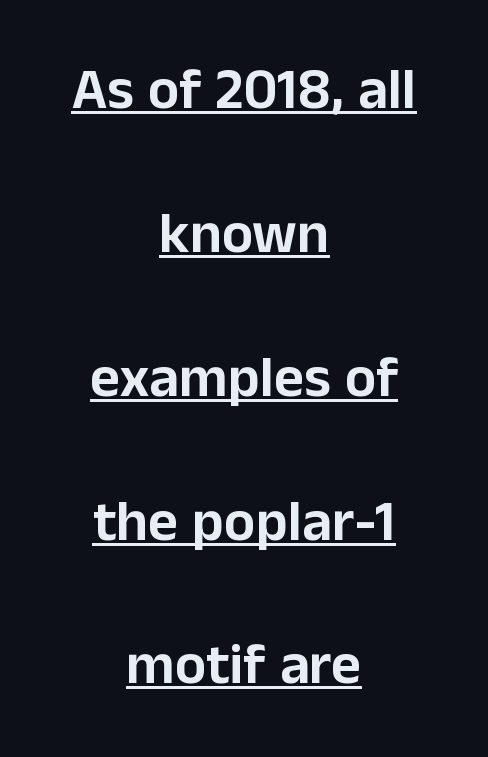
Each letter keeps its own natural width here, so spacing adapts to shape. The specimen reads as upright at a glance. Decoration check: the copy is underlined. Successive baselines arrive slowly, with a big drop between each. Where is the straight margin? There isn't one; the lines are centered.
